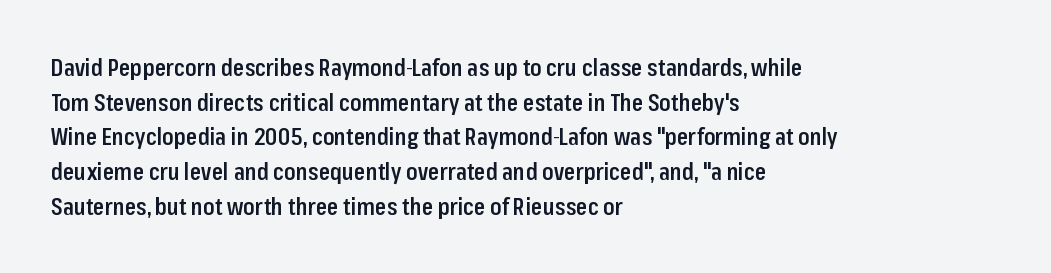
{"italic": "no", "bold": "semi", "underline": "no", "align": "left", "line_spacing": "normal", "line_spacing_ratio": 1.51, "letter_spacing": "normal", "letter_spacing_em": 0.0, "glyph_px": 23}
